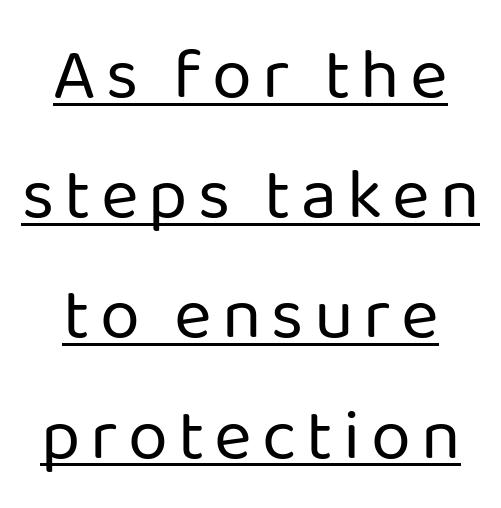
The font family rendered here belongs to the sans-serif group. The block of text has a typical density, with ordinary space between rows. This is roman type, the default non-slanted kind. Proportional: the letters do not fall into vertical columns. The font sits on the lighter half of the weight spectrum, regular included. The typesetter has applied underlining to the passage shown.
